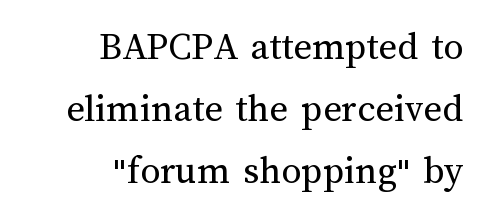
The image shows 40 px regular-weight type, upright; set right-aligned, normal line spacing (1.55x), normal letter spacing, not underlined; medium stroke contrast and a medium x-height.
